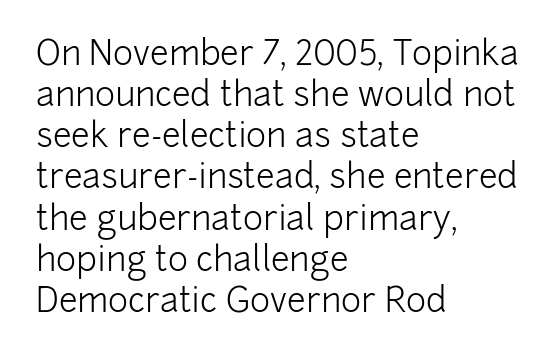
Q: Is the text bold? A: No.
Q: Is the text italic (slanted)? A: No, it is upright.
Q: Is the typeface a serif or a sans-serif typeface? A: Sans-serif.
Q: Is the text underlined? A: No.
Q: How is the paragraph aligned? A: Left-aligned.
Q: Is the spacing between letters normal or unusually wide? A: Normal.
Q: Width (condensed, normal, or wide)? A: Normal.
Q: Stroke contrast? A: Low.
Q: x-height? A: Medium.
Q: Monospaced? A: No.
